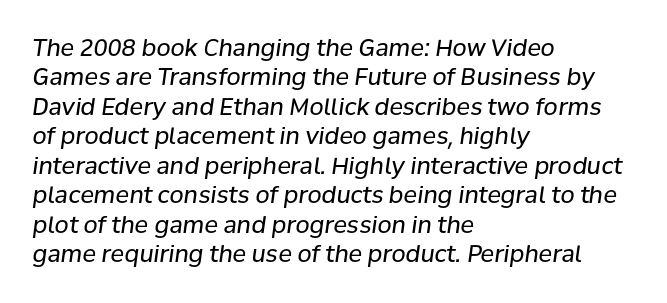
{"italic": "yes", "lean": "right", "slant_degrees": 8, "bold": "no", "underline": "no", "align": "left", "line_spacing": "normal", "line_spacing_ratio": 1.28, "letter_spacing": "normal", "letter_spacing_em": 0.0, "glyph_px": 23}
